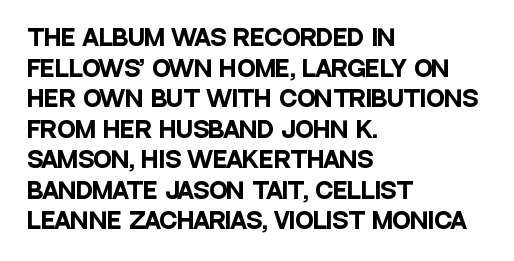
Q: Is the text bold? A: Yes.
Q: Is the text italic (slanted)? A: No, it is upright.
Q: Is the text underlined? A: No.
Q: How is the paragraph aligned? A: Left-aligned.
Q: Is the spacing between letters normal or unusually wide? A: Normal.
Q: Is the spacing between lines tight, normal or loose? A: Normal.
